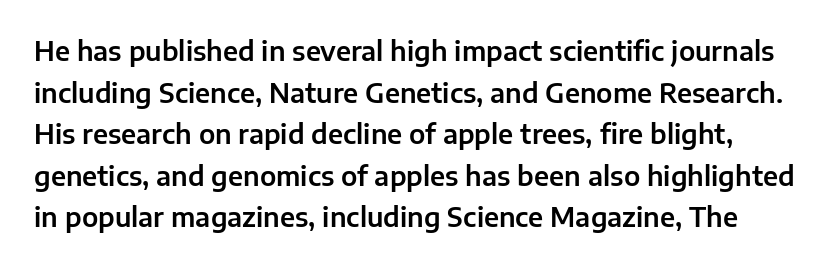
In terms of posture, this sample is upright. The space between consecutive lines is moderate. The passage shown is not underscored anywhere. Characters follow at the spacing the type designer built in.
